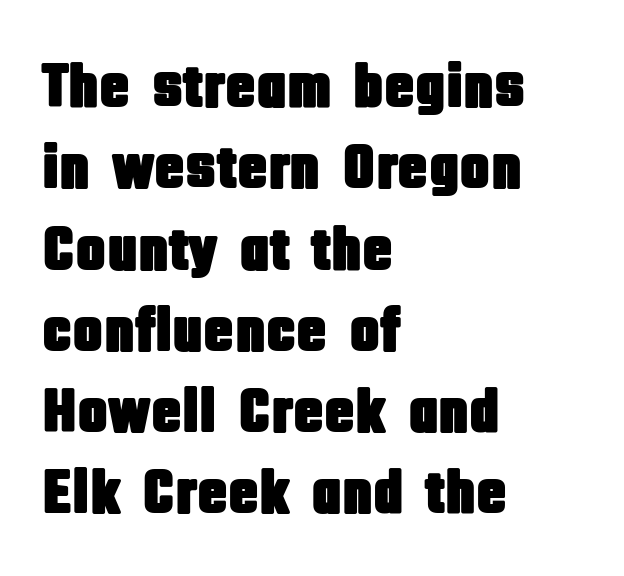
Regular leading. A sans-serif font was chosen for this passage. Looks like regular typesetting: each glyph gets only the width it needs. In terms of letterspacing, this is plain default setting. The ragged edge is on the right, which tells us the setting is flush left.
